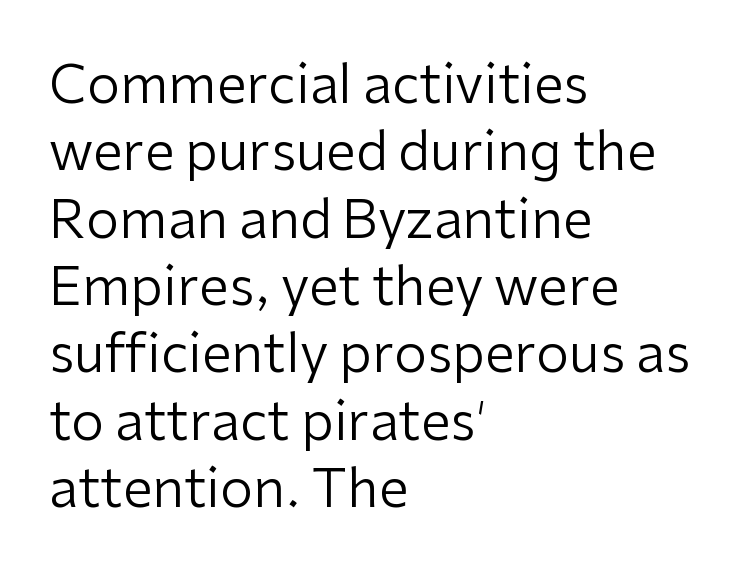
Q: Is the text bold? A: No.
Q: Is the text italic (slanted)? A: No, it is upright.
Q: Is the typeface a serif or a sans-serif typeface? A: Sans-serif.
Q: Is the text underlined? A: No.
Q: How is the paragraph aligned? A: Left-aligned.
Q: Is the spacing between letters normal or unusually wide? A: Normal.
Q: Is the spacing between lines tight, normal or loose? A: Normal.
Q: Width (condensed, normal, or wide)? A: Normal.
Q: Stroke contrast? A: Low.
Q: x-height? A: Medium.
Q: Monospaced? A: No.
